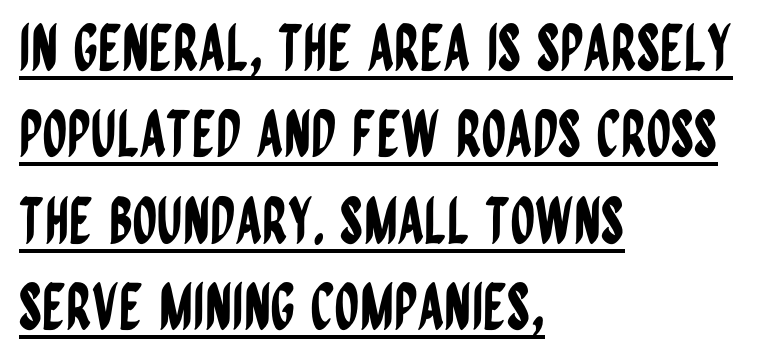
The letters advance in unequal steps, a hallmark of proportional type. The lettering holds an erect, upright posture throughout. Is this a sans? Yes — the strokes have no serifs. The words here are underlined. Each word holds together tightly as a unit, with standard inter-letter gaps. Line spacing here is normal.
